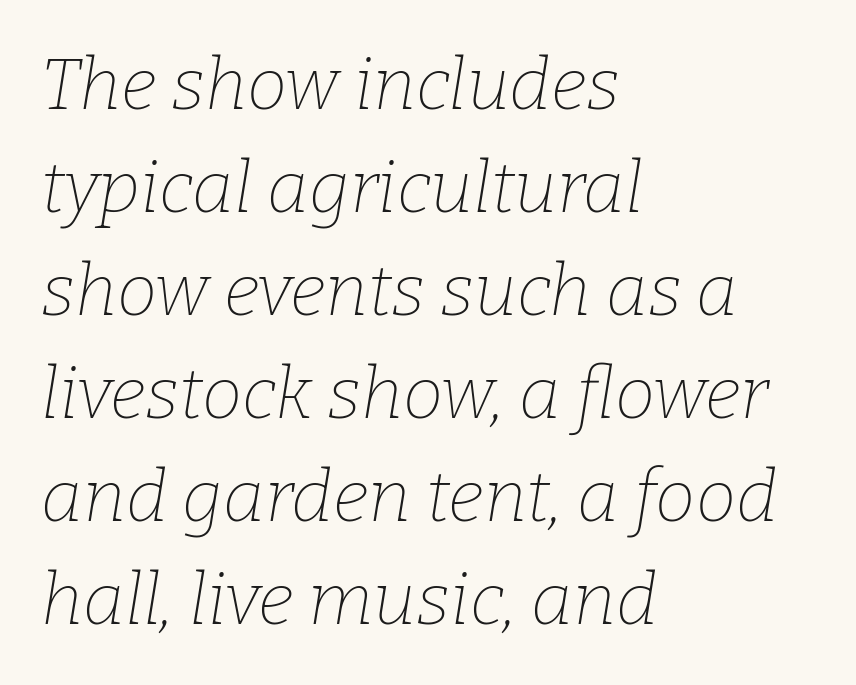
Q: Is the text bold? A: No.
Q: Is the text italic (slanted)? A: Yes, it leans right by about 9 degrees.
Q: Is the typeface a serif or a sans-serif typeface? A: Serif.
Q: Is the text underlined? A: No.
Q: How is the paragraph aligned? A: Left-aligned.
Q: Is the spacing between letters normal or unusually wide? A: Normal.
Q: Is the spacing between lines tight, normal or loose? A: Normal.
Q: Width (condensed, normal, or wide)? A: Normal.
Q: Stroke contrast? A: Low.
Q: x-height? A: Medium.
Q: Monospaced? A: No.
